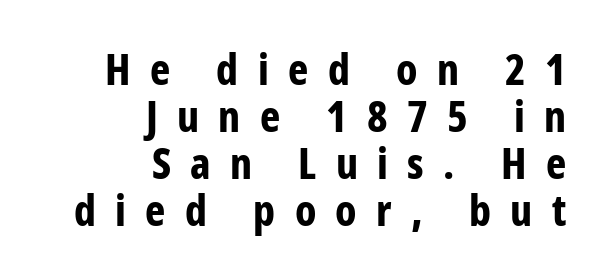
Q: Is the text bold? A: Yes.
Q: Is the text italic (slanted)? A: No, it is upright.
Q: Is the typeface a serif or a sans-serif typeface? A: Sans-serif.
Q: Is the text underlined? A: No.
Q: How is the paragraph aligned? A: Right-aligned.
Q: Is the spacing between letters normal or unusually wide? A: Unusually wide.
Q: Is the spacing between lines tight, normal or loose? A: Tight.
Q: Width (condensed, normal, or wide)? A: Condensed.
Q: Stroke contrast? A: Low.
Q: x-height? A: Medium.
Q: Monospaced? A: No.
